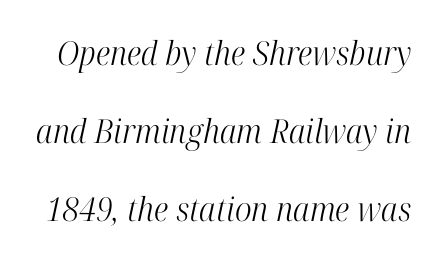
The image shows 33 px light, condensed serif type, italic (leaning right); set loose line spacing (2.36x), normal letter spacing, not underlined; high stroke contrast and a medium x-height.
